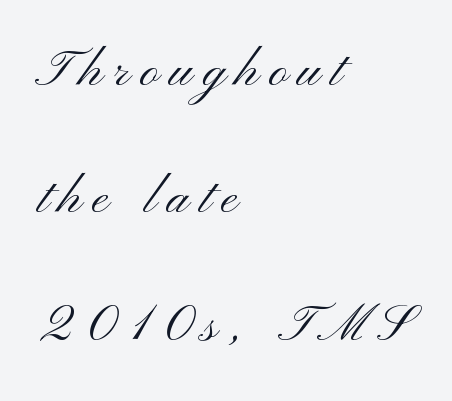
The image shows 65 px light, wide sans-serif type; set left-aligned, loose line spacing (1.96x), not underlined; medium stroke contrast and a small x-height.
